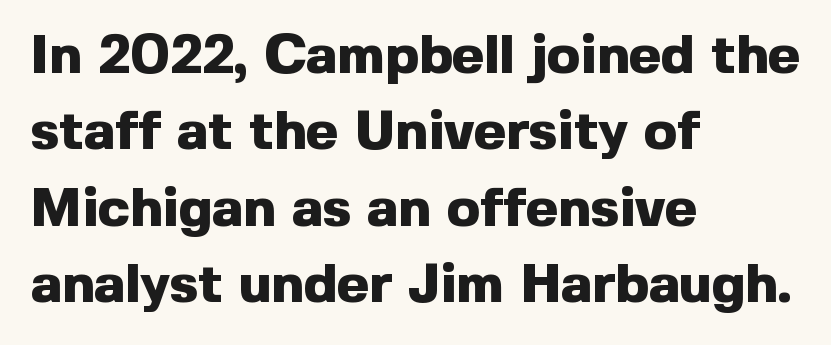
Q: Is the text bold? A: Yes.
Q: Is the text italic (slanted)? A: No, it is upright.
Q: Is the typeface a serif or a sans-serif typeface? A: Sans-serif.
Q: Is the text underlined? A: No.
Q: How is the paragraph aligned? A: Left-aligned.
Q: Is the spacing between letters normal or unusually wide? A: Normal.
Q: Is the spacing between lines tight, normal or loose? A: Normal.
Q: Width (condensed, normal, or wide)? A: Normal.
Q: x-height? A: Medium.
Q: Monospaced? A: No.
